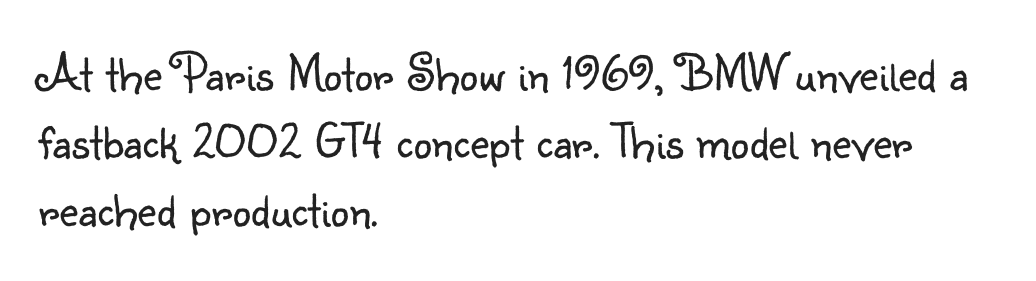
{"serif": "no", "italic": "no", "bold": "no", "weight": "light", "width": "normal", "stroke_contrast": "low", "x_height": "small", "monospaced": "no", "underline": "no", "align": "left", "line_spacing": "normal", "line_spacing_ratio": 1.31, "letter_spacing": "normal", "letter_spacing_em": 0.0, "glyph_px": 52}
